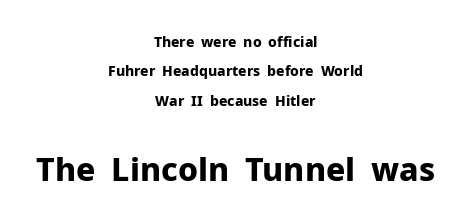
The image shows 32 px bold sans-serif type, upright; set centered, loose line spacing (2.1x), normal letter spacing, not underlined; the second (bottom) block is 2.29x larger; low stroke contrast and a medium x-height.
